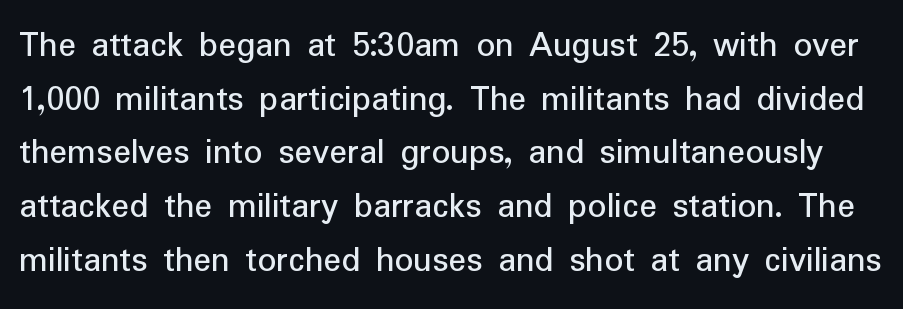
The letters carry no serifs — their stems end cleanly without finishing strokes. Students, note that the glyphs here touch the page at normal intervals. The leading is moderate, giving the passage an even texture. Underlining? Definitely not there. Proportional: the letters do not fall into vertical columns. Vertical strokes here are truly vertical.
